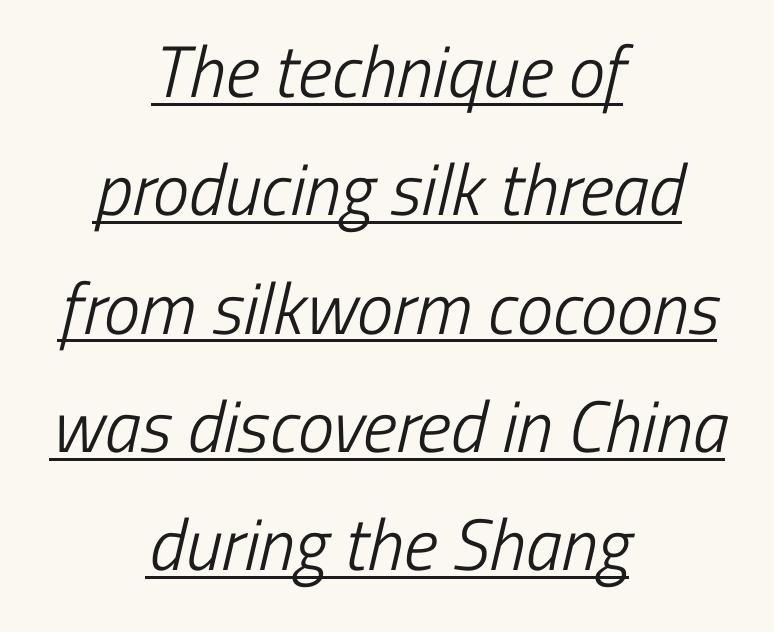
{"serif": "no", "bold": "no", "weight": "light", "width": "condensed", "stroke_contrast": "low", "x_height": "medium", "monospaced": "no", "underline": "yes", "align": "center", "line_spacing": "normal", "line_spacing_ratio": 1.62, "letter_spacing": "normal", "letter_spacing_em": 0.0, "glyph_px": 73}
